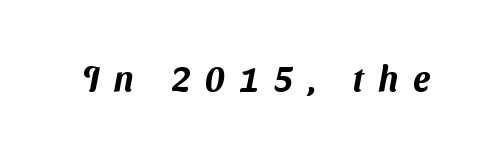
Tracking value appears strongly positive — letters spread wide. Only glyphs here, with clear space below each row. Each letter's strokes conclude bluntly, with no projecting serifs. Looks like regular typesetting: each glyph gets only the width it needs.
